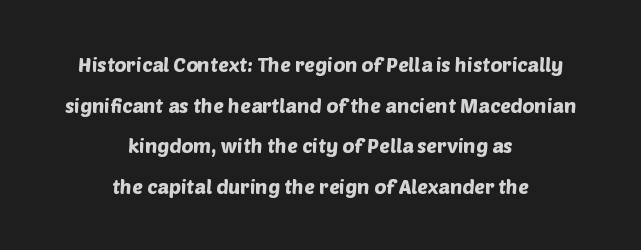
{"underline": "no", "align": "center", "line_spacing": "loose", "line_spacing_ratio": 2.03, "letter_spacing": "normal", "letter_spacing_em": 0.0, "glyph_px": 20}
